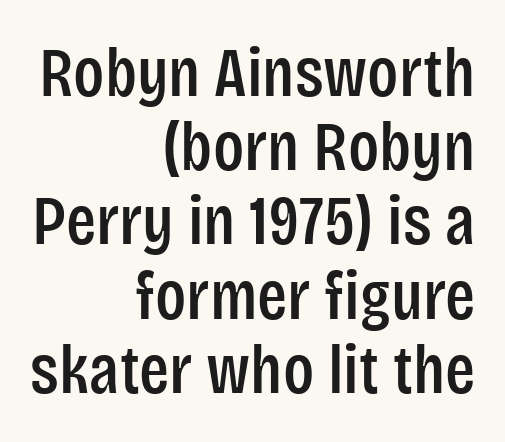
Q: Is the text italic (slanted)? A: No, it is upright.
Q: Is the typeface a serif or a sans-serif typeface? A: Sans-serif.
Q: Is the text underlined? A: No.
Q: How is the paragraph aligned? A: Right-aligned.
Q: Is the spacing between letters normal or unusually wide? A: Normal.
Q: Is the spacing between lines tight, normal or loose? A: Tight.
Q: Width (condensed, normal, or wide)? A: Condensed.
Q: Stroke contrast? A: Low.
Q: x-height? A: Large.
Q: Monospaced? A: No.
